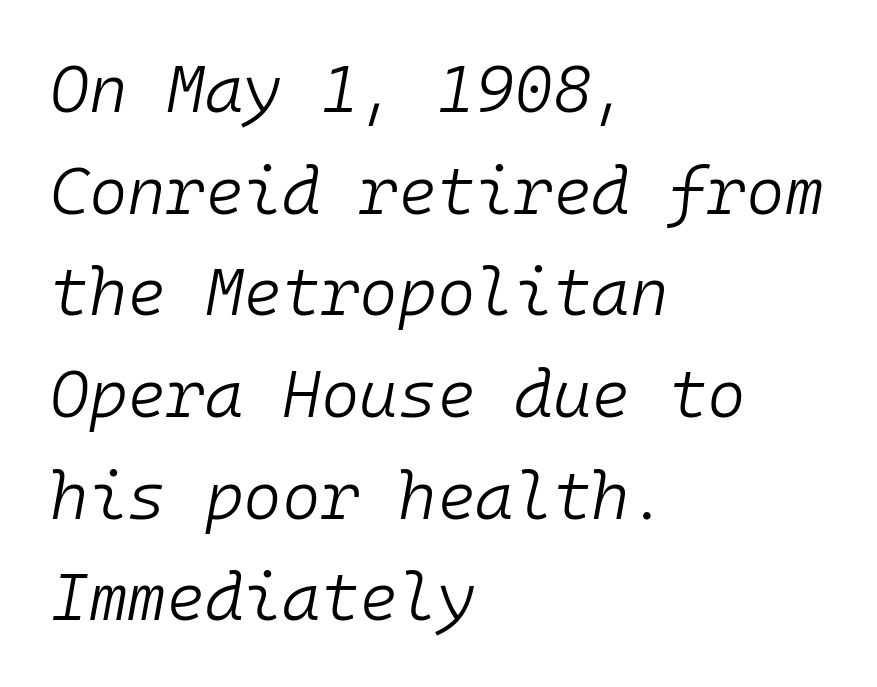
{"italic": "yes", "lean": "right", "slant_degrees": 10, "bold": "no", "weight": "light", "width": "normal", "stroke_contrast": "low", "x_height": "medium", "monospaced": "yes", "underline": "no", "align": "left", "line_spacing": "normal", "line_spacing_ratio": 1.54, "letter_spacing": "normal", "letter_spacing_em": 0.0, "glyph_px": 66}
